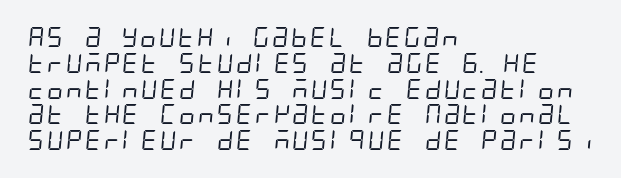
{"bold": "no", "underline": "no", "align": "left", "line_spacing": "normal", "line_spacing_ratio": 1.29, "letter_spacing": "normal", "letter_spacing_em": 0.0, "glyph_px": 20}
